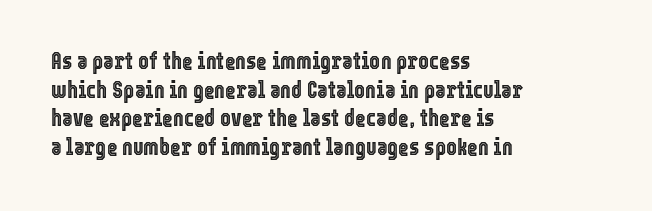
Q: Is the text italic (slanted)? A: No, it is upright.
Q: Is the text underlined? A: No.
Q: How is the paragraph aligned? A: Left-aligned.
Q: Is the spacing between letters normal or unusually wide? A: Normal.
